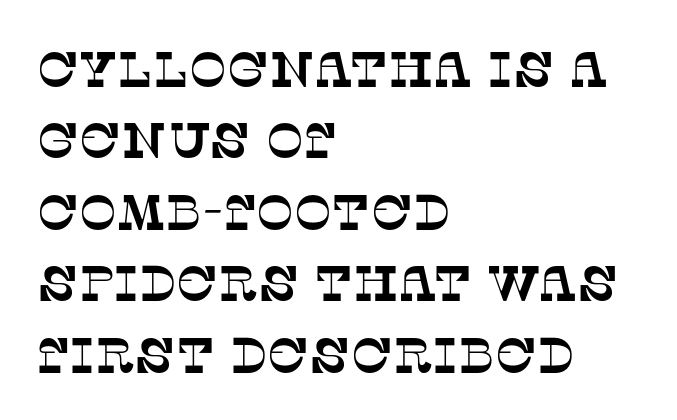
Q: Is the typeface a serif or a sans-serif typeface? A: Serif.
Q: Is the text underlined? A: No.
Q: How is the paragraph aligned? A: Left-aligned.
Q: Is the spacing between letters normal or unusually wide? A: Normal.
Q: Is the spacing between lines tight, normal or loose? A: Normal.
Q: Width (condensed, normal, or wide)? A: Normal.
Q: Stroke contrast? A: Low.
Q: x-height? A: Large.
Q: Monospaced? A: No.
